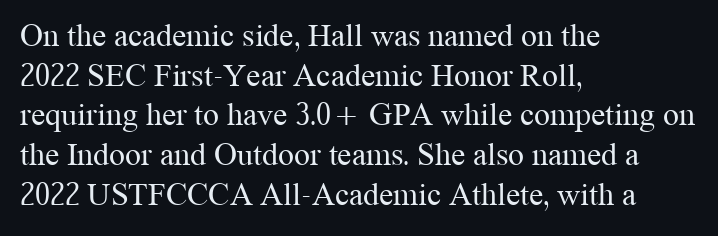
Typographically, this falls in the serif category. Quick note: not italic, upright. The foot of each line stays bare and open. Here the designer chose a conventional face with non-uniform glyph widths. Tracking value appears to be zero — textbook default spacing. Alignment: flush left.
